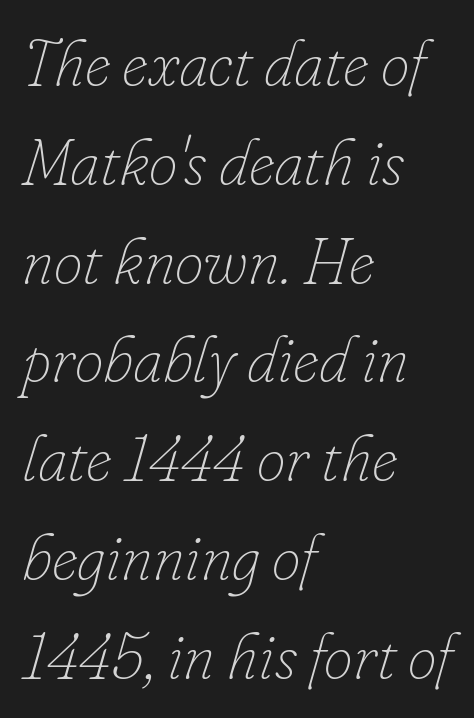
Layout note: lines flush left. You could not count columns in this text — the font is proportionally spaced. The strokes carry an ordinary text weight at most. Tracking here is standard; glyphs follow each other at the usual distance. Would a proofreader flag this as italicized? Yes. Lines of text with bare space underneath.
